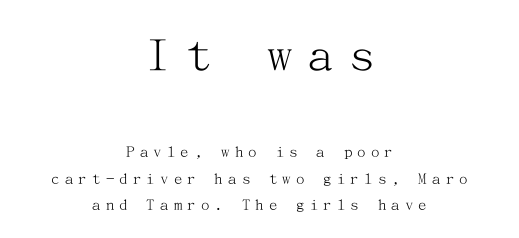
The image shows 51 px light serif type, upright; set centered, normal line spacing (1.56x), unusually wide letter spacing (+0.3 em), not underlined; the first (top) block is 3.0x larger; medium stroke contrast and a medium x-height.
